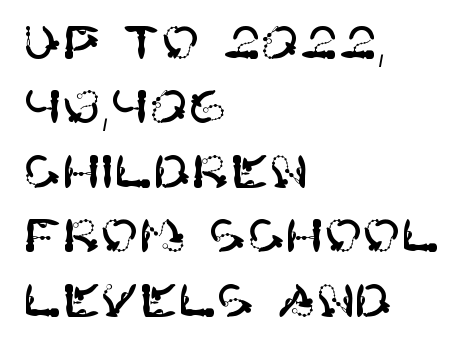
The image shows 46 px sans-serif type, upright; set left-aligned, normal line spacing (1.4x), normal letter spacing, not underlined; high stroke contrast and a large x-height.
